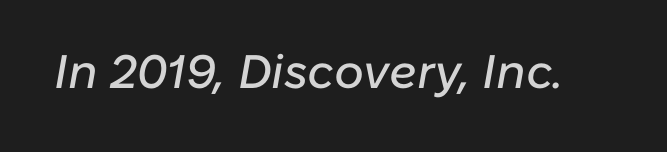
The passage shown has conventional tracking throughout. The font's italic variant was chosen for this text. The passage shown is typed in a proportional face where columns would drift. Anything drawn beneath the words? Only blank space.
